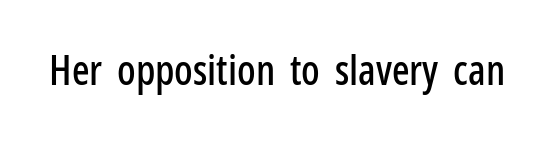
Q: Is the text italic (slanted)? A: No, it is upright.
Q: Is the typeface a serif or a sans-serif typeface? A: Sans-serif.
Q: Is the text underlined? A: No.
Q: Is the spacing between letters normal or unusually wide? A: Normal.
Q: Width (condensed, normal, or wide)? A: Condensed.
Q: Stroke contrast? A: Low.
Q: x-height? A: Medium.
Q: Monospaced? A: No.
